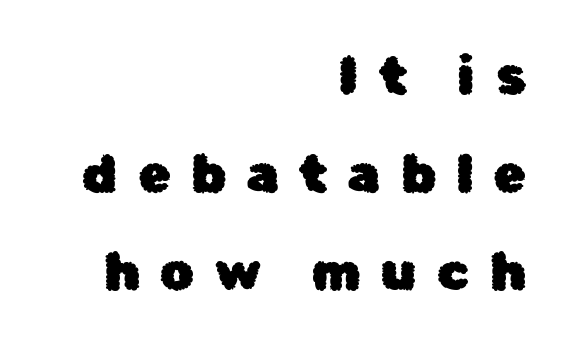
The image shows 53 px sans-serif type, upright; set right-aligned, line spacing 1.85x, unusually wide letter spacing (+0.38 em), not underlined; low stroke contrast and a medium x-height.
